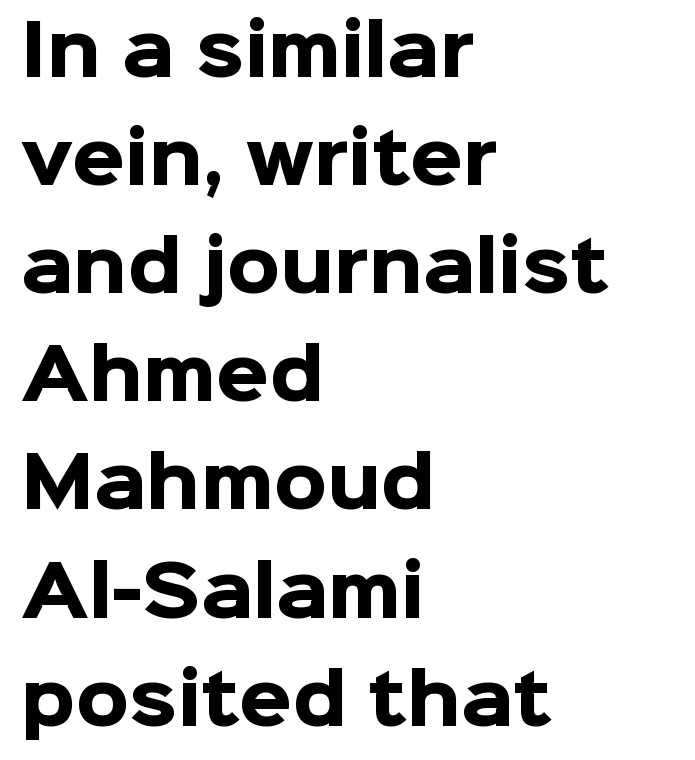
Q: Is the text bold? A: Yes.
Q: Is the text italic (slanted)? A: No, it is upright.
Q: Is the typeface a serif or a sans-serif typeface? A: Sans-serif.
Q: Is the text underlined? A: No.
Q: How is the paragraph aligned? A: Left-aligned.
Q: Is the spacing between letters normal or unusually wide? A: Normal.
Q: Is the spacing between lines tight, normal or loose? A: Normal.
Q: Width (condensed, normal, or wide)? A: Normal.
Q: Stroke contrast? A: Low.
Q: x-height? A: Medium.
Q: Monospaced? A: No.
